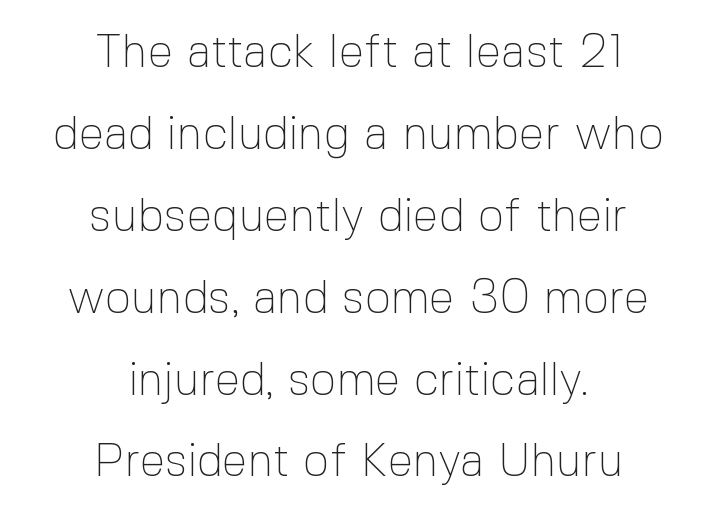
The image shows 46 px thin sans-serif type, upright; set centered, line spacing 1.78x, normal letter spacing, not underlined; a medium x-height.
